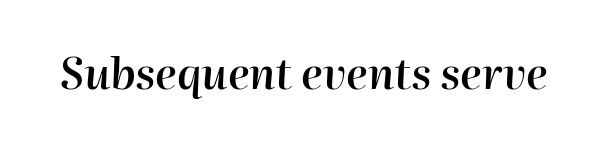
{"italic": "yes", "lean": "right", "slant_degrees": 2, "bold": "semi", "weight": "semibold", "width": "normal", "stroke_contrast": "high", "x_height": "medium", "monospaced": "no", "underline": "no", "letter_spacing": "normal", "letter_spacing_em": 0.0, "glyph_px": 43}
